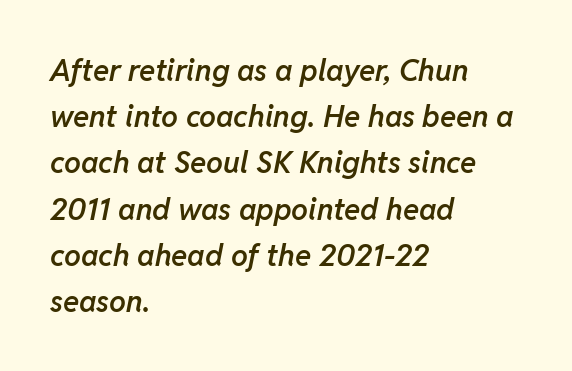
The image shows 30 px semibold type, italic (leaning right); set left-aligned, normal line spacing (1.54x), normal letter spacing, not underlined; low stroke contrast and a medium x-height.
